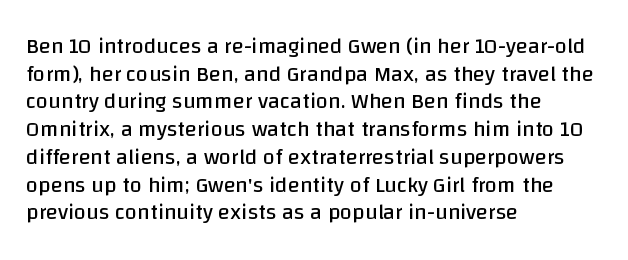
The image shows 22 px text type, upright; set left-aligned, normal line spacing (1.26x), normal letter spacing, not underlined.
